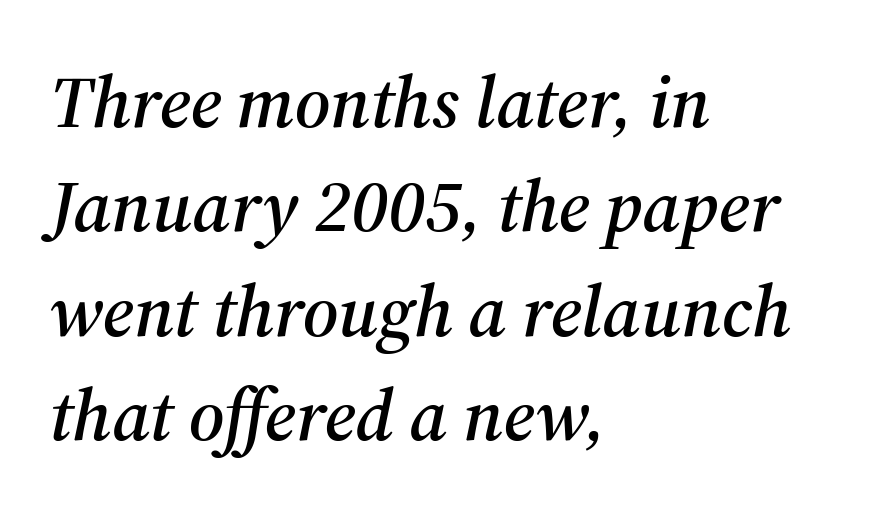
Q: Is the text italic (slanted)? A: Yes, it leans right by about 12 degrees.
Q: Is the typeface a serif or a sans-serif typeface? A: Serif.
Q: Is the text underlined? A: No.
Q: How is the paragraph aligned? A: Left-aligned.
Q: Is the spacing between letters normal or unusually wide? A: Normal.
Q: Is the spacing between lines tight, normal or loose? A: Normal.
Q: Width (condensed, normal, or wide)? A: Normal.
Q: Stroke contrast? A: Medium.
Q: x-height? A: Medium.
Q: Monospaced? A: No.
